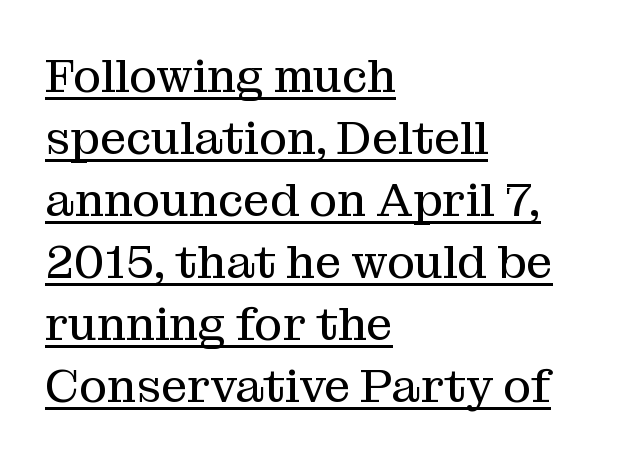
{"serif": "yes", "italic": "no", "bold": "no", "weight": "regular", "width": "normal", "stroke_contrast": "medium", "x_height": "medium", "monospaced": "no", "underline": "yes", "align": "left", "line_spacing": "normal", "line_spacing_ratio": 1.32, "letter_spacing": "normal", "letter_spacing_em": 0.0, "glyph_px": 47}
